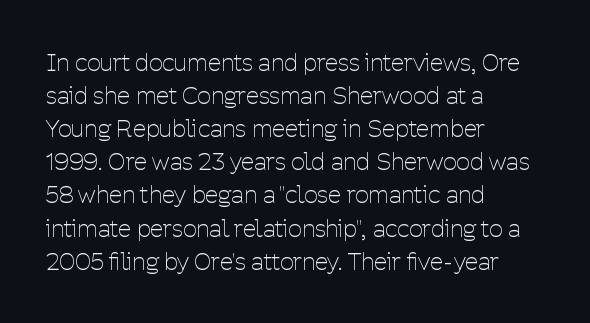
Q: Is the text bold? A: No.
Q: Is the text italic (slanted)? A: No, it is upright.
Q: Is the text underlined? A: No.
Q: How is the paragraph aligned? A: Left-aligned.
Q: Is the spacing between letters normal or unusually wide? A: Normal.
Q: Is the spacing between lines tight, normal or loose? A: Normal.
